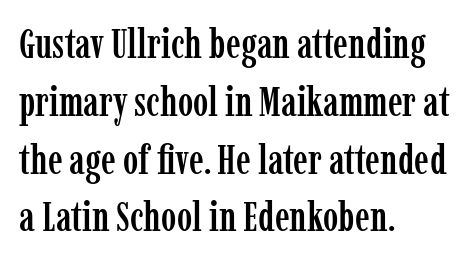
Q: Is the text italic (slanted)? A: No, it is upright.
Q: Is the typeface a serif or a sans-serif typeface? A: Serif.
Q: Is the text underlined? A: No.
Q: How is the paragraph aligned? A: Left-aligned.
Q: Is the spacing between letters normal or unusually wide? A: Normal.
Q: Is the spacing between lines tight, normal or loose? A: Normal.
Q: Width (condensed, normal, or wide)? A: Condensed.
Q: Stroke contrast? A: Low.
Q: x-height? A: Medium.
Q: Monospaced? A: No.
